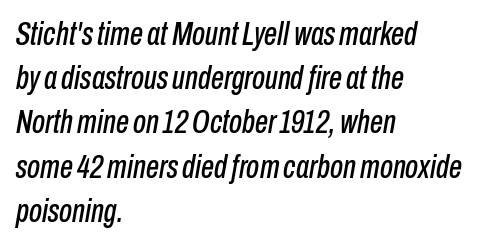
The space between consecutive lines is moderate. Is this a fixed-width face? No — the glyphs have proportional, varying widths. Line beginnings align vertically; line endings do not. Nothing unusual about the tracking: characters are spaced as the font intends. Check under the words: just untouched page. The lettering tilts uniformly, giving the passage an italic look.
